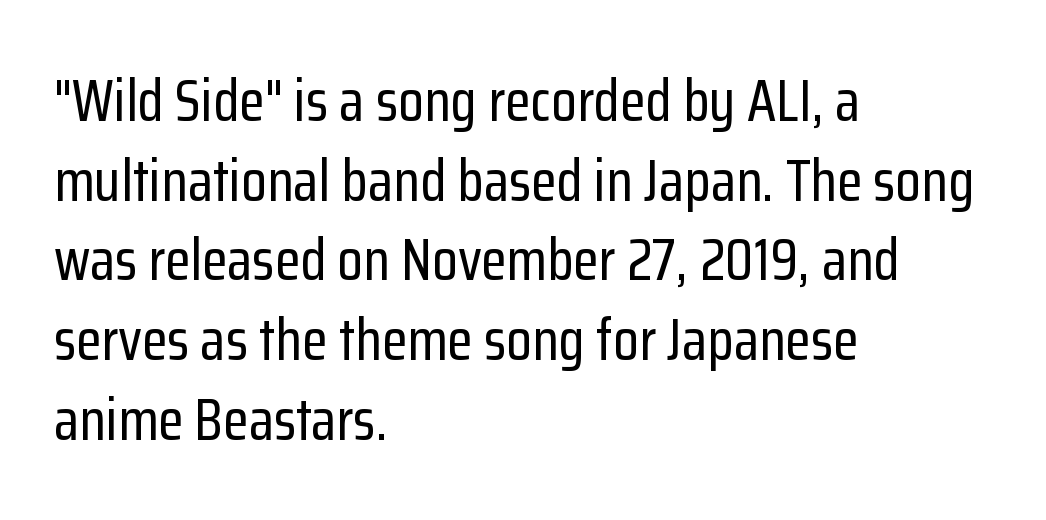
The image shows 59 px condensed sans-serif type, upright; set left-aligned, normal line spacing (1.35x), normal letter spacing, not underlined; low stroke contrast and a medium x-height.
